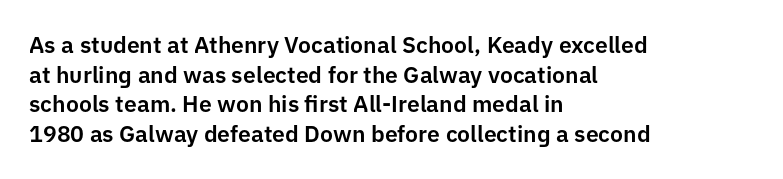
Descenders are the only things crossing below the line. A classic flush-left, rag-right setting is used for this passage. Upright lettering throughout. Quick note: interline space is typical. Letter spacing: default.
